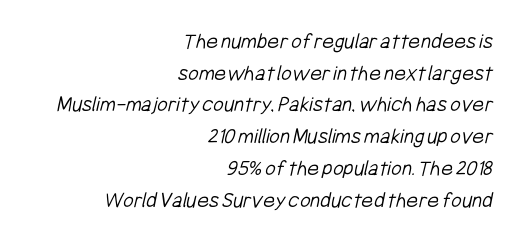
The image shows 23 px text type; set right-aligned, normal line spacing (1.38x), normal letter spacing, not underlined.
